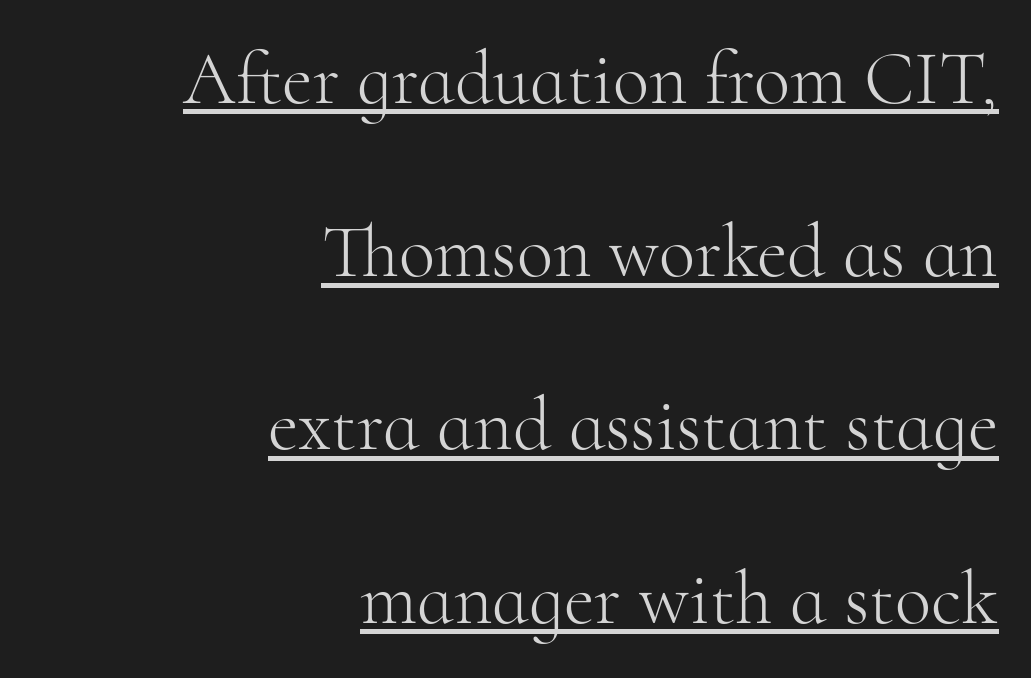
{"serif": "yes", "italic": "no", "bold": "no", "weight": "light", "width": "normal", "stroke_contrast": "high", "x_height": "small", "monospaced": "no", "underline": "yes", "align": "right", "line_spacing": "loose", "line_spacing_ratio": 2.31, "letter_spacing": "normal", "letter_spacing_em": 0.0, "glyph_px": 75}
